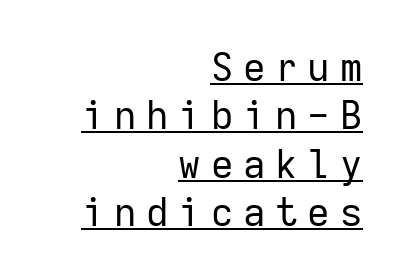
Q: Is the text bold? A: No.
Q: Is the text italic (slanted)? A: No, it is upright.
Q: Is the typeface a serif or a sans-serif typeface? A: Sans-serif.
Q: Is the text underlined? A: Yes.
Q: How is the paragraph aligned? A: Right-aligned.
Q: Is the spacing between letters normal or unusually wide? A: Unusually wide.
Q: Width (condensed, normal, or wide)? A: Normal.
Q: Stroke contrast? A: Low.
Q: x-height? A: Medium.
Q: Monospaced? A: Yes.
